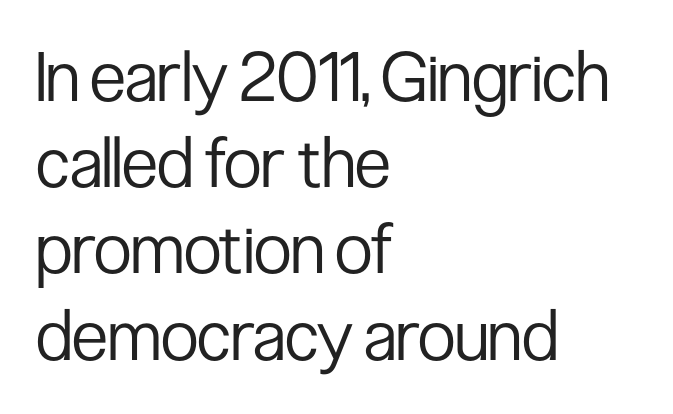
Regarding serifs, this sample does without them. A typesetter would call this proportional, since set widths differ per character. Each row of text sits above clean, open space. Normally led — the rows are evenly, conventionally spaced. Posture: upright roman.
